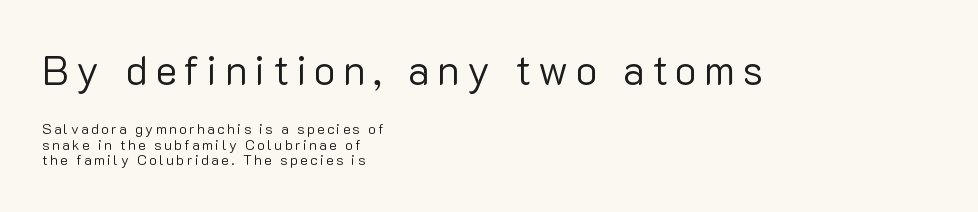
Q: Is the text bold? A: No.
Q: Is the text italic (slanted)? A: No, it is upright.
Q: Is the typeface a serif or a sans-serif typeface? A: Sans-serif.
Q: Is the text underlined? A: No.
Q: How is the paragraph aligned? A: Left-aligned.
Q: Is the spacing between lines tight, normal or loose? A: Tight.
Q: Which block of text is set in a larger size, the first (top) or the second (bottom)? A: The first (top) one.
Q: Width (condensed, normal, or wide)? A: Normal.
Q: Stroke contrast? A: Low.
Q: x-height? A: Medium.
Q: Monospaced? A: No.
